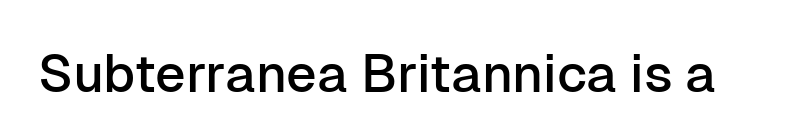
This is the regular roman posture of the typeface. The area under the type is left untouched. The passage shown has conventional tracking throughout. The text was rendered using a sans face with plain stroke endings. Spacing verdict: proportional, widths tailored to each character.
